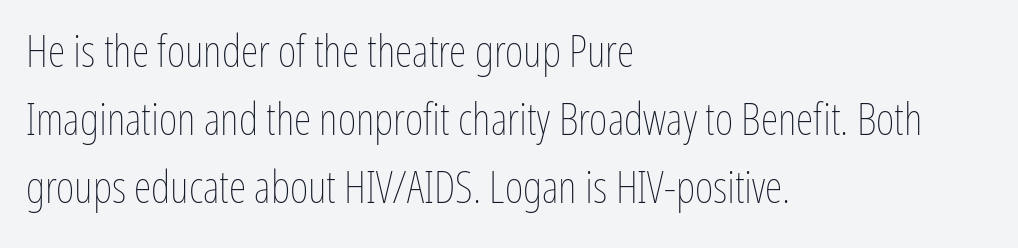
The image shows 45 px thin, condensed type, upright; set left-aligned, normal line spacing (1.51x), normal letter spacing, not underlined; low stroke contrast and a medium x-height.
